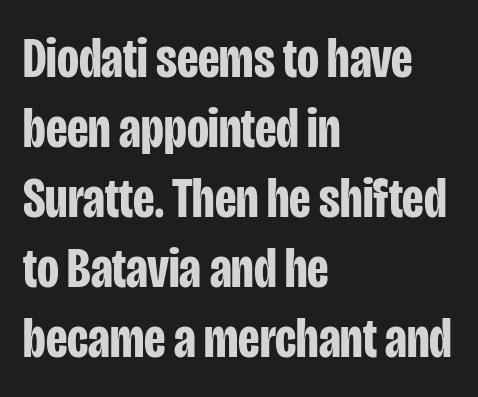
The image shows 57 px bold, condensed sans-serif type, upright; set left-aligned, line spacing 1.23x, normal letter spacing, not underlined; low stroke contrast and a large x-height.
